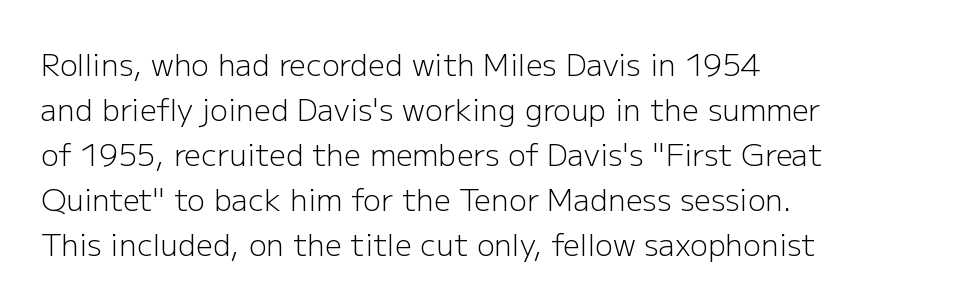
Q: Is the text bold? A: No.
Q: Is the text italic (slanted)? A: No, it is upright.
Q: Is the typeface a serif or a sans-serif typeface? A: Sans-serif.
Q: Is the text underlined? A: No.
Q: How is the paragraph aligned? A: Left-aligned.
Q: Is the spacing between letters normal or unusually wide? A: Normal.
Q: Is the spacing between lines tight, normal or loose? A: Normal.
Q: Width (condensed, normal, or wide)? A: Normal.
Q: Stroke contrast? A: Low.
Q: x-height? A: Medium.
Q: Monospaced? A: No.
